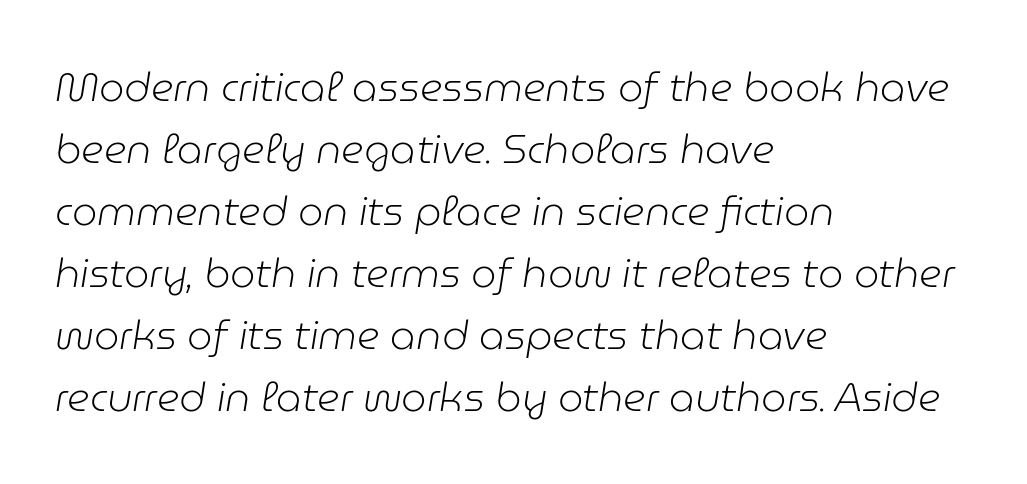
The image shows 40 px light type, italic (leaning right); set left-aligned, normal line spacing (1.55x), normal letter spacing, not underlined; low stroke contrast and a medium x-height.
